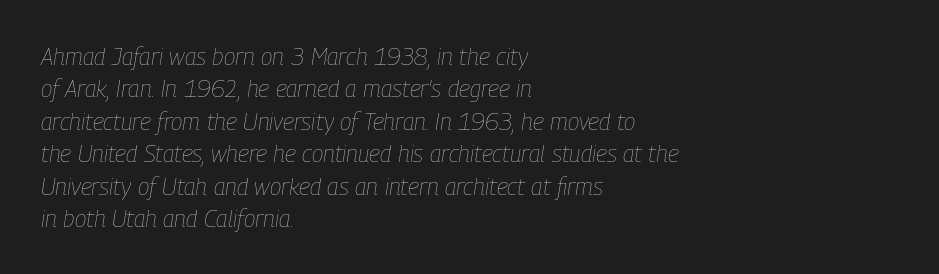
The image shows 24 px text type, italic (leaning right); set left-aligned, normal line spacing (1.35x), normal letter spacing, not underlined.
